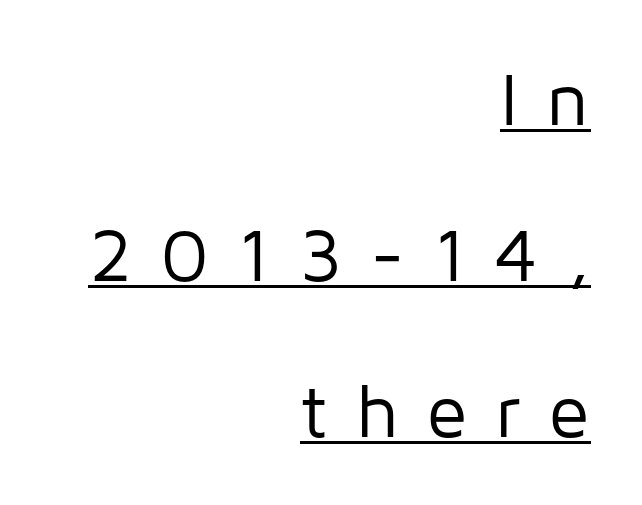
{"serif": "no", "italic": "no", "bold": "no", "weight": "regular", "width": "normal", "stroke_contrast": "low", "x_height": "medium", "monospaced": "no", "underline": "yes", "align": "right", "line_spacing": "loose", "line_spacing_ratio": 2.08, "letter_spacing": "wide", "letter_spacing_em": 0.37, "glyph_px": 75}
